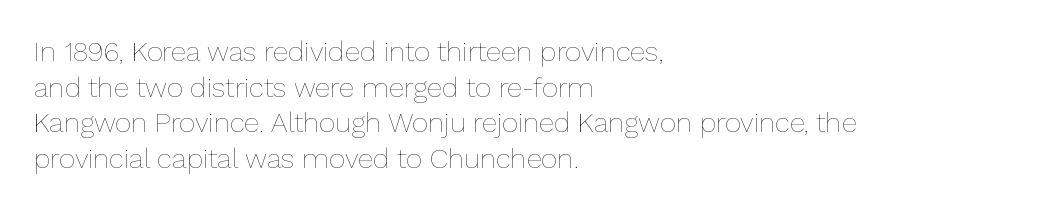
{"italic": "no", "bold": "no", "weight": "thin", "width": "normal", "stroke_contrast": "low", "x_height": "medium", "monospaced": "no", "underline": "no", "align": "left", "line_spacing": "normal", "line_spacing_ratio": 1.27, "letter_spacing": "normal", "letter_spacing_em": 0.0, "glyph_px": 28}
